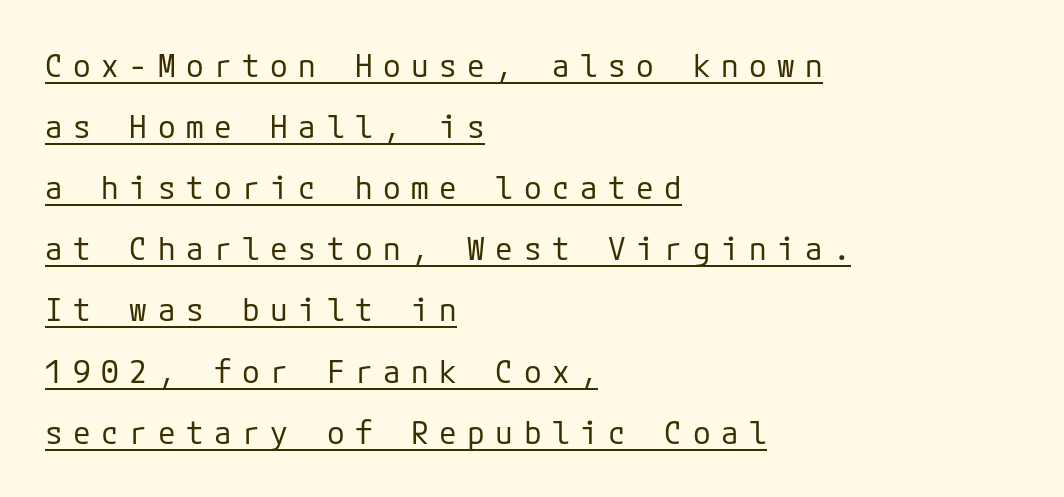
These lines stand farther apart than default settings would place them. The weight would be labelled regular, book, light, or lighter still. Students, observe the line beneath the letters — that is underlining. Letter spacing: wide. Teacher's note: observe the even left margin — that is flush-left alignment. This sample uses an upright cut, with every glyph sitting square on the baseline.
